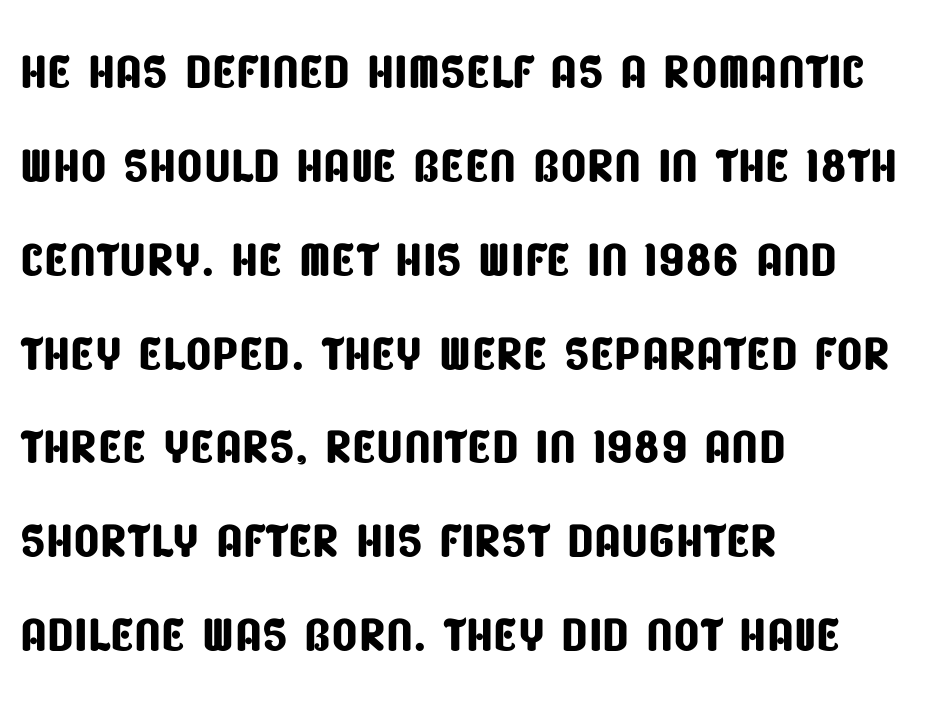
{"serif": "no", "width": "condensed", "stroke_contrast": "low", "x_height": "large", "monospaced": "no", "underline": "no", "align": "left", "line_spacing": "normal", "line_spacing_ratio": 1.38, "letter_spacing": "normal", "letter_spacing_em": 0.0, "glyph_px": 68}
